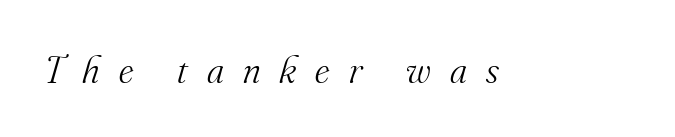
The image shows 39 px light serif type, italic (leaning right); set unusually wide letter spacing (+0.49 em), not underlined; medium stroke contrast and a small x-height.
